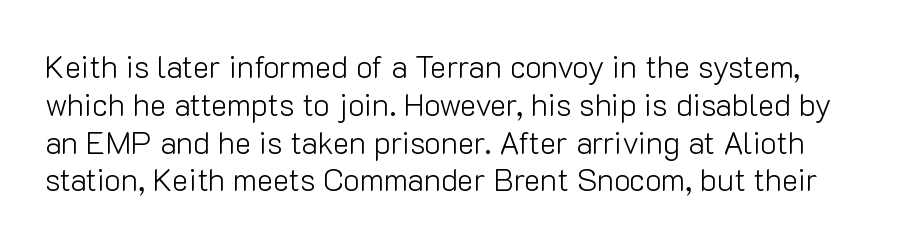
The image shows 31 px light sans-serif type, upright; set line spacing 1.22x, normal letter spacing, not underlined; low stroke contrast and a medium x-height.
